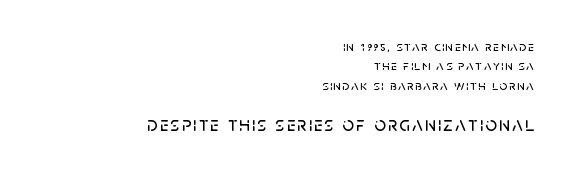
Honestly, there is no underline to notice here at all. The passage is arranged like a letterhead date or caption credit — flush right. Small over large — that's the arrangement of the two blocks here. Quick note: interline space is typical.
